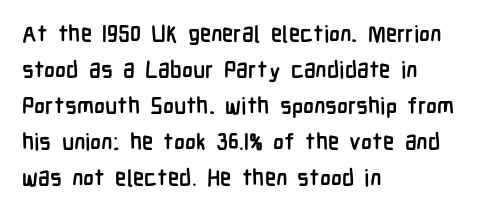
{"italic": "no", "bold": "yes", "underline": "no", "align": "left", "line_spacing": "normal", "line_spacing_ratio": 1.57, "letter_spacing": "normal", "letter_spacing_em": 0.0, "glyph_px": 23}
